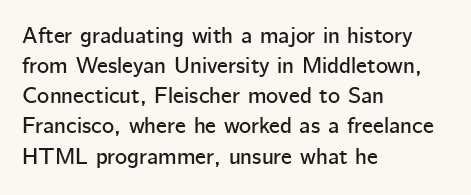
{"italic": "no", "underline": "no", "align": "left", "line_spacing": "normal", "line_spacing_ratio": 1.31, "letter_spacing": "normal", "letter_spacing_em": 0.0, "glyph_px": 23}
